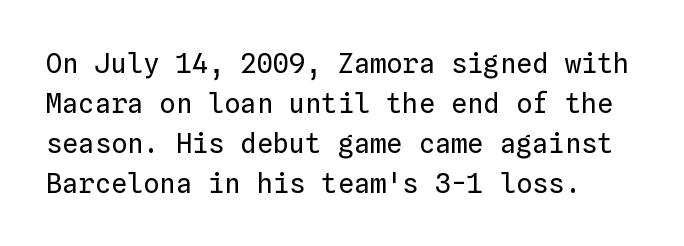
{"italic": "no", "bold": "no", "underline": "no", "line_spacing": "normal", "line_spacing_ratio": 1.48, "letter_spacing": "normal", "letter_spacing_em": 0.0, "glyph_px": 27}
